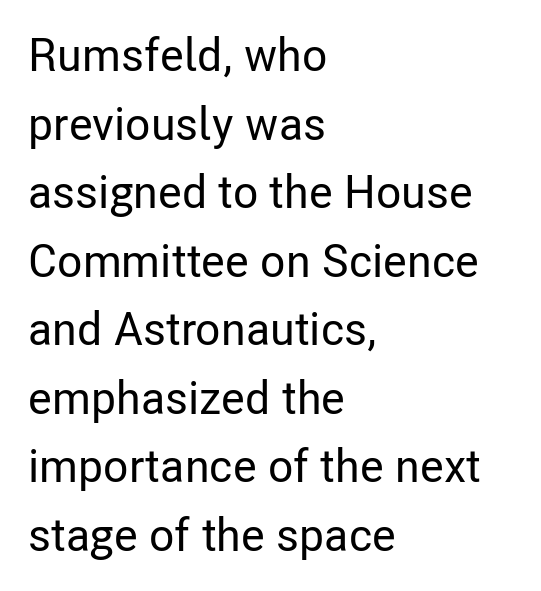
This rendering uses left alignment, leaving the right contour irregular. Spacing between characters is what you'd get straight out of the box. Is there much room between lines? A standard amount, neither cramped nor airy. This is the regular roman posture of the typeface. Spacing verdict: proportional, widths tailored to each character.
